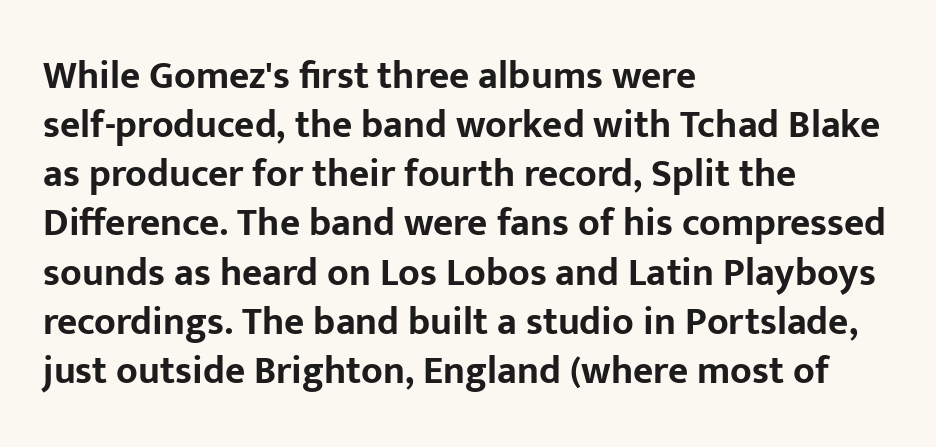
Q: Is the text bold? A: Yes.
Q: Is the text italic (slanted)? A: No, it is upright.
Q: Is the typeface a serif or a sans-serif typeface? A: Sans-serif.
Q: Is the text underlined? A: No.
Q: How is the paragraph aligned? A: Left-aligned.
Q: Is the spacing between letters normal or unusually wide? A: Normal.
Q: Is the spacing between lines tight, normal or loose? A: Normal.
Q: Width (condensed, normal, or wide)? A: Normal.
Q: Stroke contrast? A: Low.
Q: x-height? A: Medium.
Q: Monospaced? A: No.
